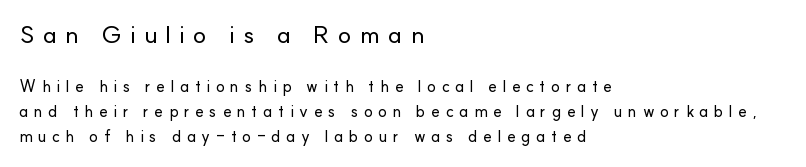
{"italic": "no", "underline": "no", "align": "left", "line_spacing": "normal", "line_spacing_ratio": 1.57, "letter_spacing": "wide", "letter_spacing_em": 0.35, "larger_block": "first", "size_ratio": 1.5, "glyph_px": 24}
